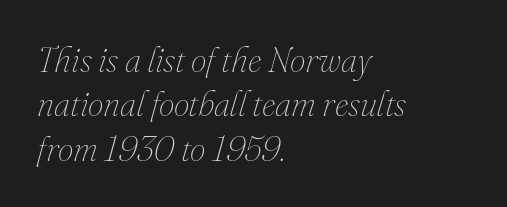
The image shows 35 px thin type, italic (leaning right); set left-aligned, normal line spacing (1.27x), normal letter spacing, not underlined; medium stroke contrast and a small x-height.
